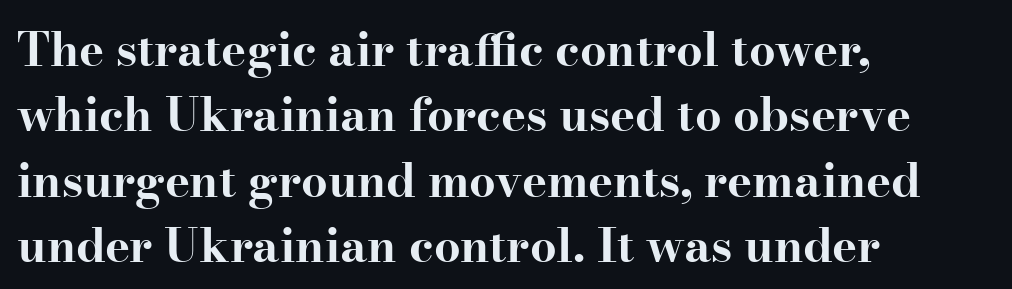
{"serif": "yes", "italic": "no", "bold": "yes", "weight": "bold", "width": "wide", "stroke_contrast": "high", "x_height": "small", "monospaced": "no", "underline": "no", "align": "left", "line_spacing": "normal", "line_spacing_ratio": 1.39, "letter_spacing": "normal", "letter_spacing_em": 0.0, "glyph_px": 47}
